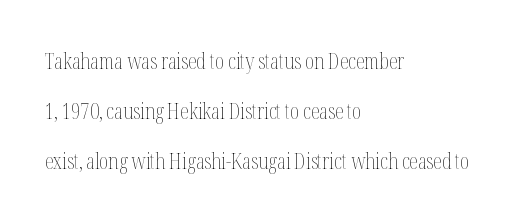
The image shows 22 px text type, upright; set left-aligned, loose line spacing (2.28x), normal letter spacing, not underlined.
